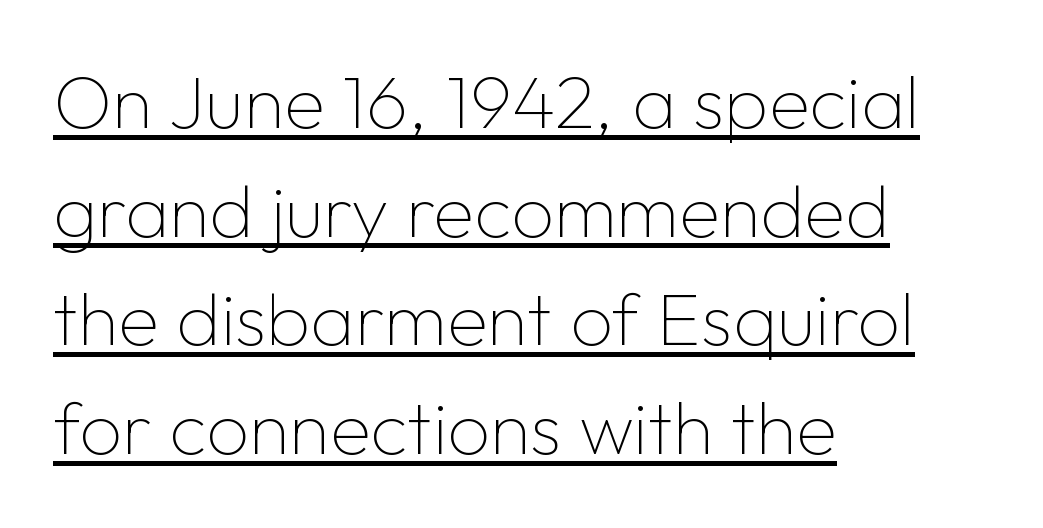
The image shows 75 px thin sans-serif type, upright; set left-aligned, normal line spacing (1.45x), normal letter spacing, underlined; low stroke contrast and a medium x-height.
